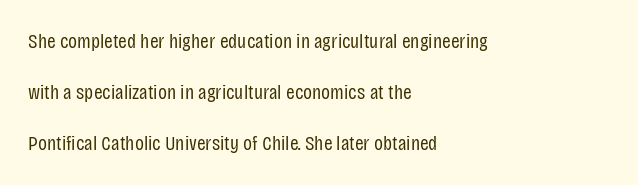
The image shows 21 px text type, upright; set left-aligned, loose line spacing (2.44x), normal letter spacing, not underlined.
